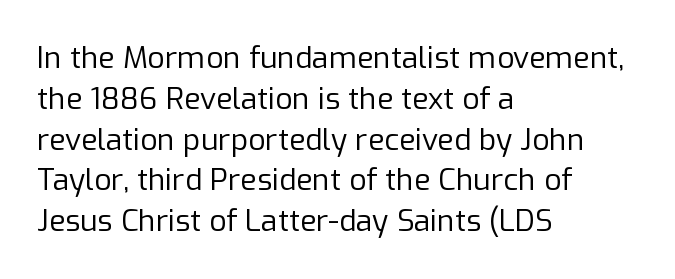
Q: Is the text bold? A: No.
Q: Is the text italic (slanted)? A: No, it is upright.
Q: Is the typeface a serif or a sans-serif typeface? A: Sans-serif.
Q: Is the text underlined? A: No.
Q: How is the paragraph aligned? A: Left-aligned.
Q: Is the spacing between letters normal or unusually wide? A: Normal.
Q: Is the spacing between lines tight, normal or loose? A: Normal.
Q: Width (condensed, normal, or wide)? A: Normal.
Q: Stroke contrast? A: Low.
Q: x-height? A: Medium.
Q: Monospaced? A: No.
